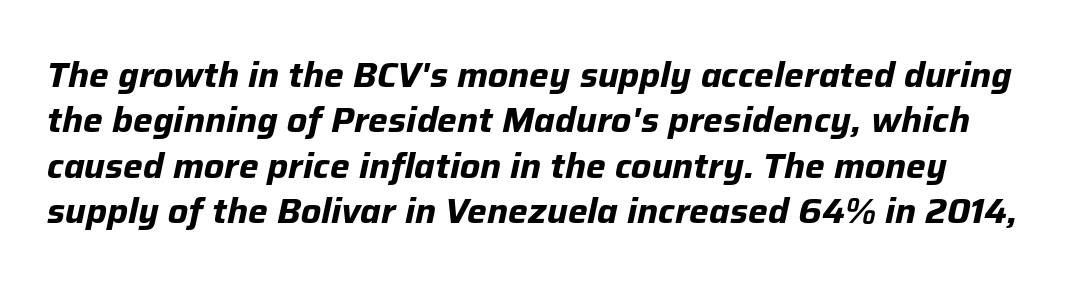
The image shows 35 px bold type, italic (leaning right); set normal line spacing (1.3x), normal letter spacing, not underlined; low stroke contrast and a medium x-height.
